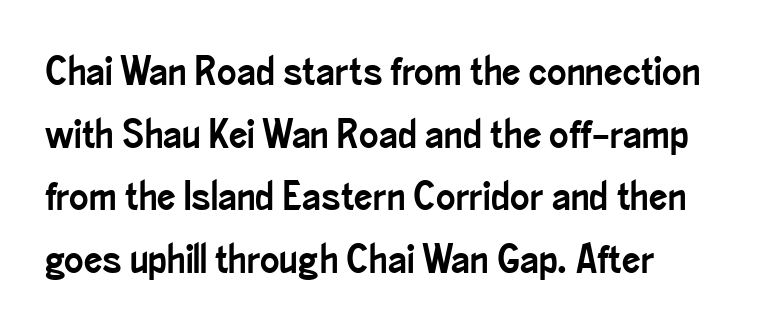
{"serif": "no", "italic": "no", "width": "condensed", "stroke_contrast": "low", "x_height": "small", "monospaced": "no", "underline": "no", "line_spacing": "normal", "line_spacing_ratio": 1.53, "letter_spacing": "normal", "letter_spacing_em": 0.0, "glyph_px": 41}
